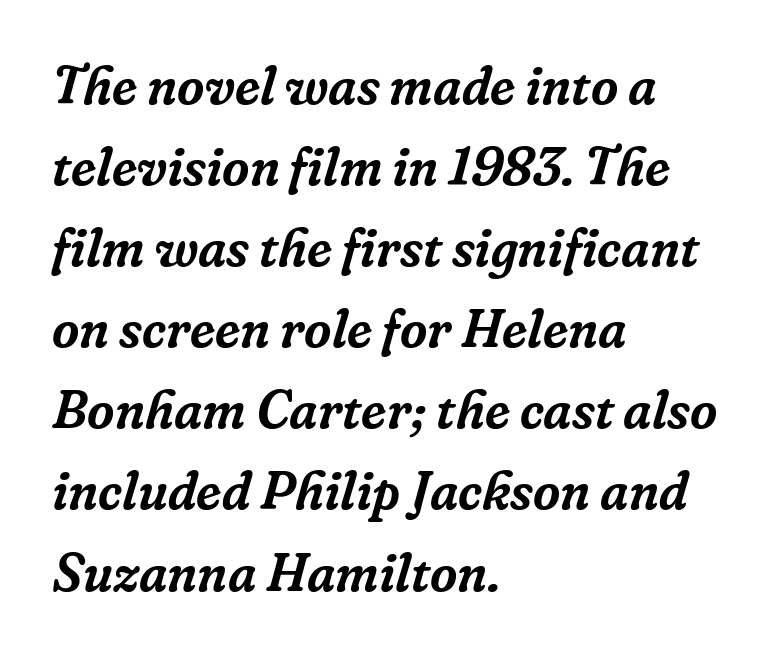
Notice how descenders clear the ascenders below comfortably — that's standard leading. Proportional: the letters do not fall into vertical columns. This sample uses plain, unmodified letter spacing. A typesetter would label this face a serif. A student would call this left alignment; a typographer would say flush left, rag right.
